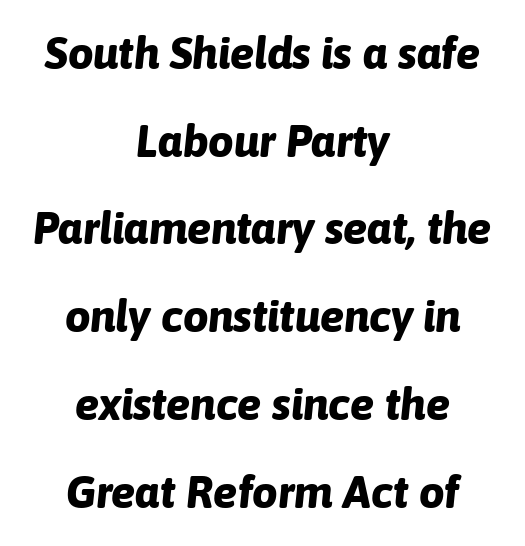
{"italic": "yes", "lean": "right", "slant_degrees": 6, "bold": "yes", "weight": "bold", "width": "normal", "stroke_contrast": "low", "x_height": "medium", "monospaced": "no", "underline": "no", "align": "center", "line_spacing": "loose", "line_spacing_ratio": 1.95, "letter_spacing": "normal", "letter_spacing_em": 0.0, "glyph_px": 45}
